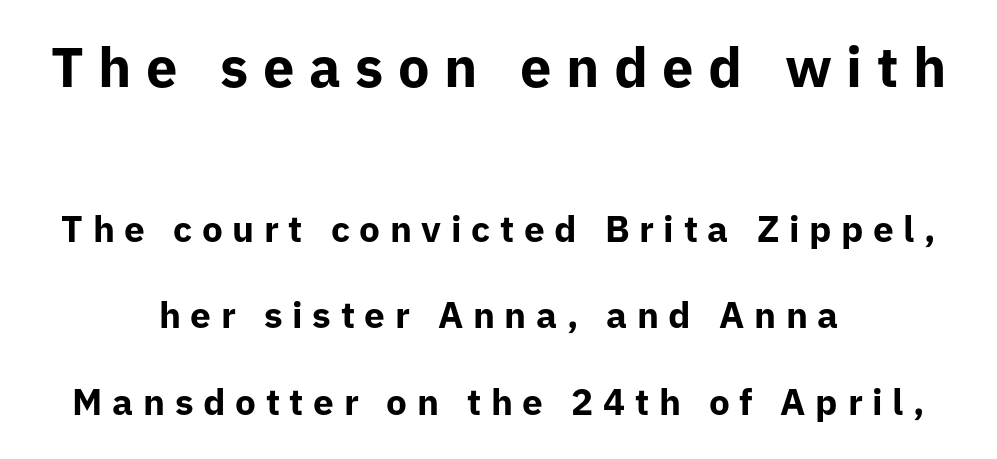
The image shows 56 px bold sans-serif type, upright; set centered, loose line spacing (2.34x), unusually wide letter spacing (+0.26 em), not underlined; the first (top) block is 1.51x larger; low stroke contrast and a medium x-height.
